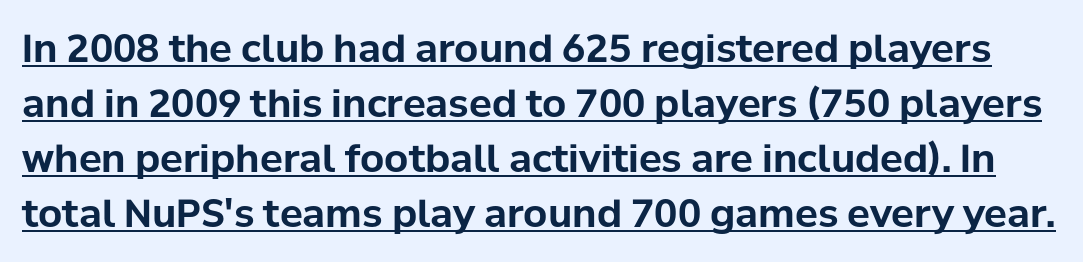
Q: Is the text bold? A: Yes.
Q: Is the text italic (slanted)? A: No, it is upright.
Q: Is the typeface a serif or a sans-serif typeface? A: Sans-serif.
Q: Is the text underlined? A: Yes.
Q: Is the spacing between letters normal or unusually wide? A: Normal.
Q: Is the spacing between lines tight, normal or loose? A: Normal.
Q: Width (condensed, normal, or wide)? A: Normal.
Q: Stroke contrast? A: Low.
Q: x-height? A: Medium.
Q: Monospaced? A: No.
